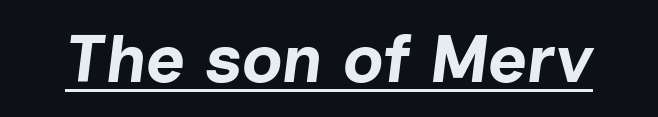
Q: Is the text bold? A: Yes.
Q: Is the text italic (slanted)? A: Yes, it leans right by about 7 degrees.
Q: Is the text underlined? A: Yes.
Q: Is the spacing between letters normal or unusually wide? A: Normal.
Q: Width (condensed, normal, or wide)? A: Normal.
Q: Stroke contrast? A: Low.
Q: x-height? A: Medium.
Q: Monospaced? A: No.
